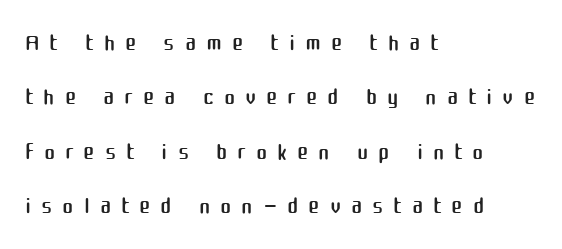
The image shows 34 px regular-weight sans-serif type, upright; set left-aligned, normal line spacing (1.6x), unusually wide letter spacing (+0.29 em), not underlined; medium stroke contrast and a medium x-height.
